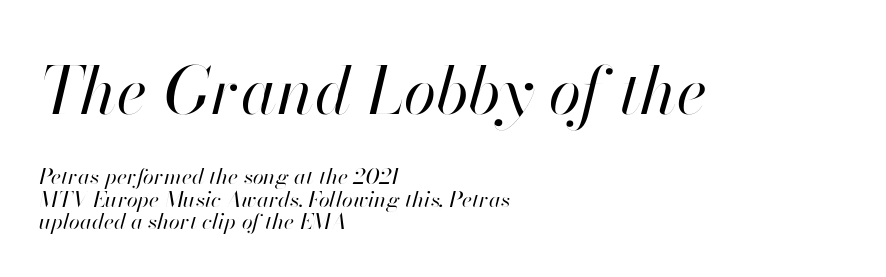
The image shows 66 px regular-weight type, italic (leaning right); set left-aligned, tight line spacing (1.02x), normal letter spacing, not underlined; the first (top) block is 3.0x larger; high stroke contrast and a small x-height.
